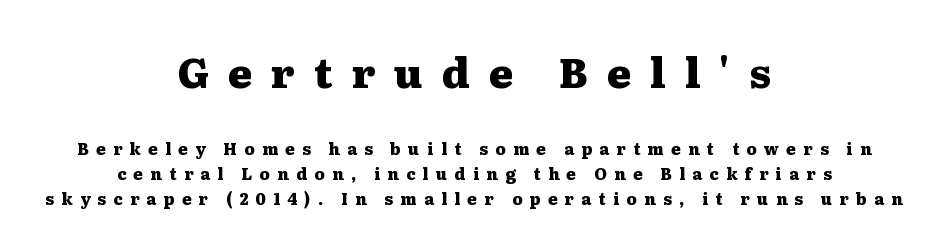
Q: Is the text bold? A: Yes.
Q: Is the text italic (slanted)? A: No, it is upright.
Q: Is the typeface a serif or a sans-serif typeface? A: Serif.
Q: Is the text underlined? A: No.
Q: How is the paragraph aligned? A: Centered.
Q: Is the spacing between letters normal or unusually wide? A: Unusually wide.
Q: Is the spacing between lines tight, normal or loose? A: Normal.
Q: Which block of text is set in a larger size, the first (top) or the second (bottom)? A: The first (top) one.
Q: Width (condensed, normal, or wide)? A: Wide.
Q: Stroke contrast? A: Medium.
Q: x-height? A: Medium.
Q: Monospaced? A: No.
